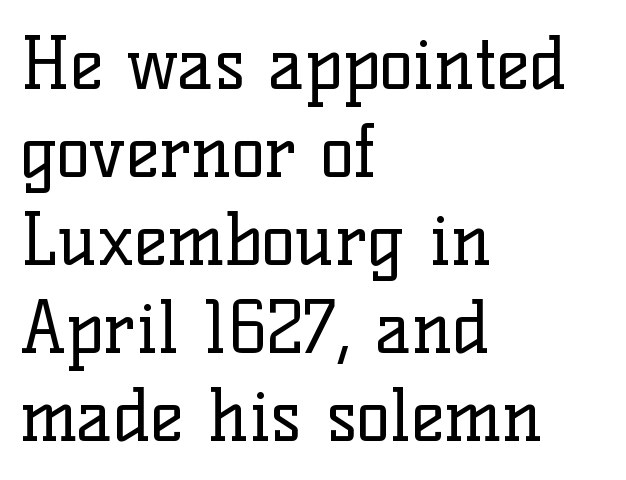
Look at the tracking — it's just the regular setting, nothing added. No extra ink here — the face is not bold. These lines are composed in type with serifs. Which margin do the lines hug? The left one — the right edge is uneven. This sample has the flowing, uneven cadence of proportional lettering.
